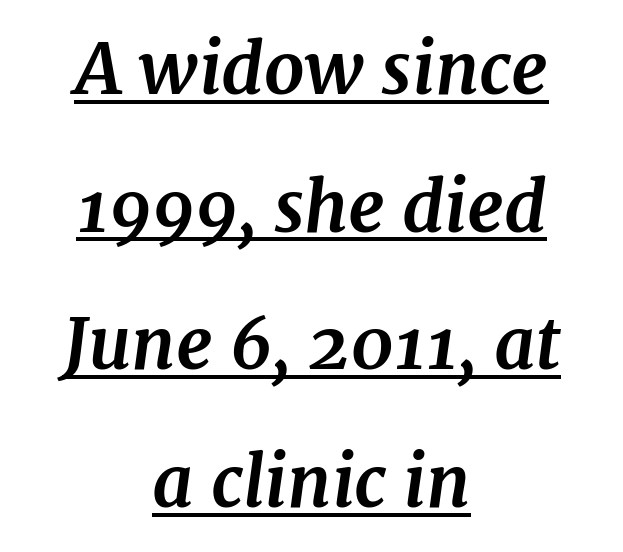
The typesetter has applied underlining to the passage shown. Tall strokes in this sample are angled rather than plumb. Spacing verdict: proportional, widths tailored to each character. Set as a true bold cut, around the 700 mark. The rendering keeps characters at their native spacing.
